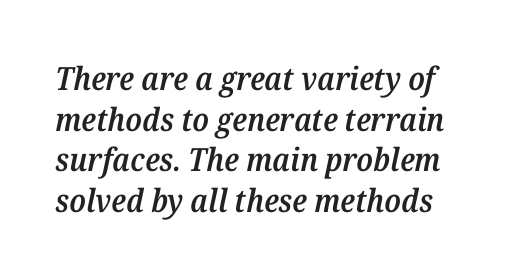
Descenders hang freely into open space. What stands out about the letter spacing? Nothing — it is the standard amount. Strokes here are thickened, but only to semibold level. The font's italic variant was chosen for this text.
